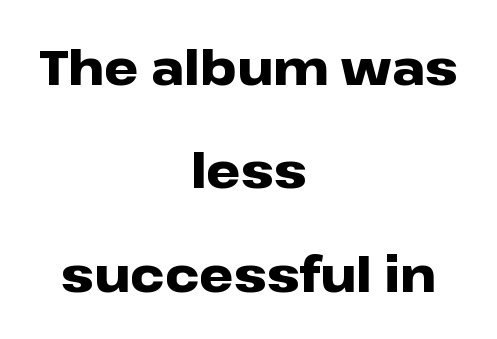
{"serif": "no", "italic": "no", "bold": "yes", "weight": "heavy", "width": "wide", "stroke_contrast": "low", "x_height": "medium", "monospaced": "no", "underline": "no", "align": "center", "line_spacing": "loose", "line_spacing_ratio": 2.11, "letter_spacing": "normal", "letter_spacing_em": 0.0, "glyph_px": 49}
